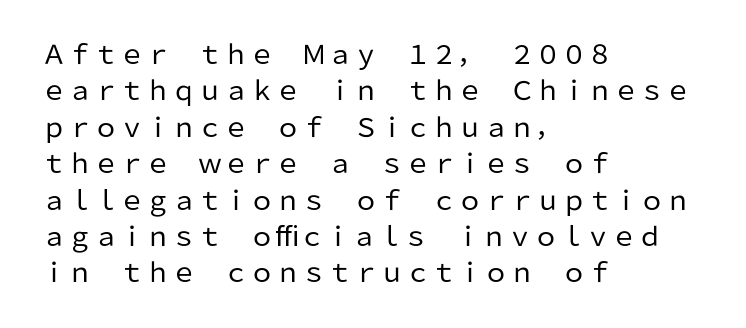
{"italic": "no", "bold": "no", "underline": "no", "align": "left", "line_spacing": "normal", "line_spacing_ratio": 1.4, "letter_spacing": "normal", "letter_spacing_em": 0.0, "glyph_px": 26}
